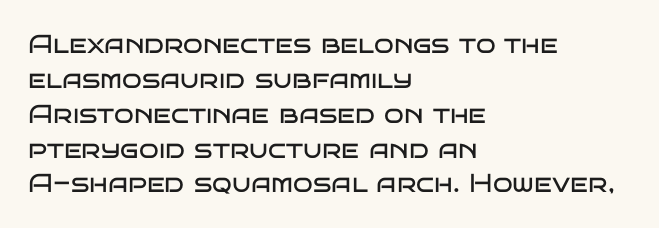
{"italic": "no", "bold": "no", "underline": "no", "align": "left", "line_spacing": "normal", "line_spacing_ratio": 1.34, "letter_spacing": "normal", "letter_spacing_em": 0.0, "glyph_px": 26}
